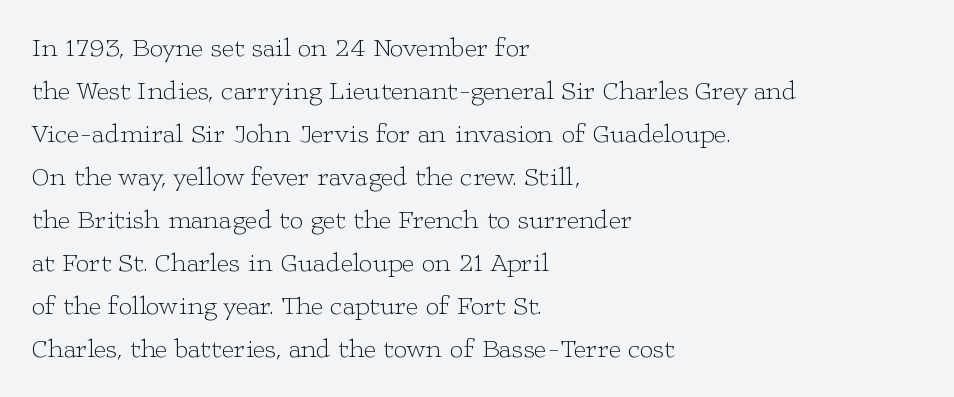
Line beginnings align vertically; line endings do not. Quick note: not italic, upright. No chunkiness to these letters — they're not bold. Default kerning and tracking; the words read as compact shapes.
